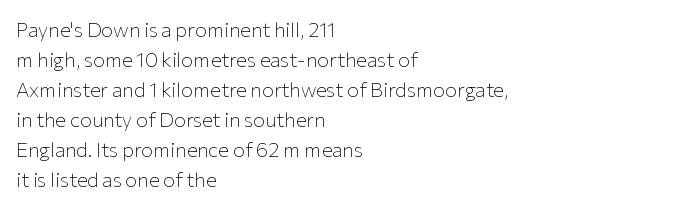
{"italic": "no", "bold": "no", "underline": "no", "align": "left", "line_spacing": "normal", "line_spacing_ratio": 1.5, "letter_spacing": "normal", "letter_spacing_em": 0.0, "glyph_px": 20}
